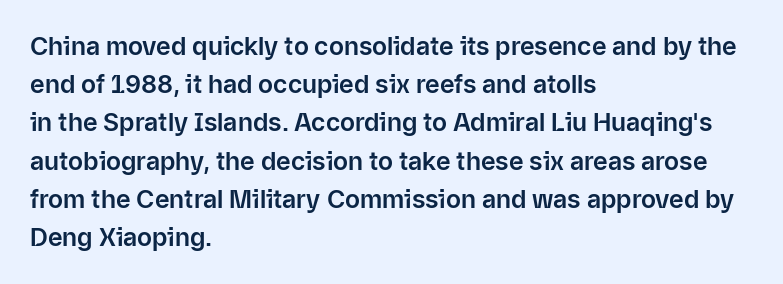
Q: Is the text italic (slanted)? A: No, it is upright.
Q: Is the text underlined? A: No.
Q: How is the paragraph aligned? A: Left-aligned.
Q: Is the spacing between letters normal or unusually wide? A: Normal.
Q: Is the spacing between lines tight, normal or loose? A: Normal.
